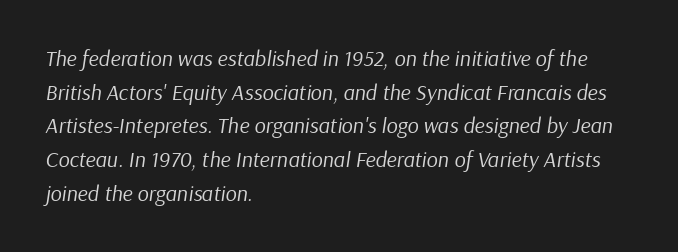
{"italic": "yes", "lean": "right", "slant_degrees": 9, "bold": "no", "underline": "no", "align": "left", "line_spacing": "normal", "line_spacing_ratio": 1.53, "letter_spacing": "normal", "letter_spacing_em": 0.0, "glyph_px": 22}
